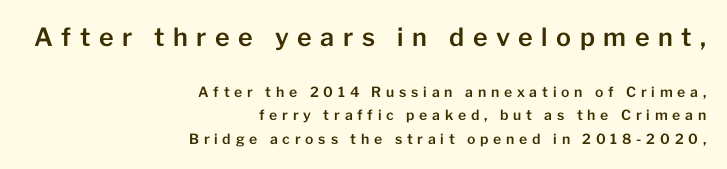
The setting favours the right margin, as signatures and pull-quotes sometimes do. Every character sits straight up, as roman type does. Display-style spreading of the glyphs; the letterfit is very open. Beneath every word, the page is bare. Typesetter's note — upper block bumped up in size, lower block left smaller. A typesetter would call this leading conventional body-copy spacing.
